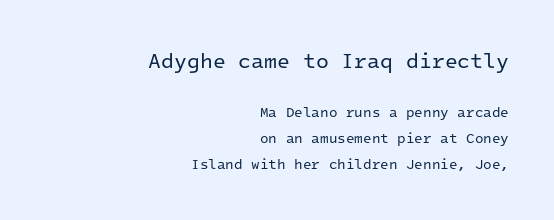
Q: Is the text bold? A: No.
Q: Is the text italic (slanted)? A: No, it is upright.
Q: Is the text underlined? A: No.
Q: How is the paragraph aligned? A: Right-aligned.
Q: Is the spacing between letters normal or unusually wide? A: Normal.
Q: Which block of text is set in a larger size, the first (top) or the second (bottom)? A: The first (top) one.
